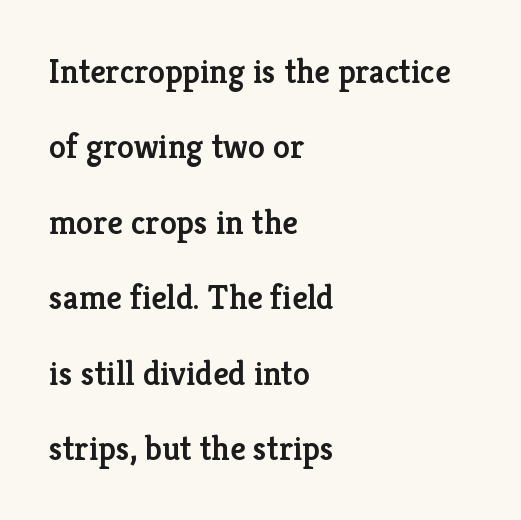
The image shows 34 px semibold serif type, upright; set left-aligned, loose line spacing (2.22x), normal letter spacing, not underlined; low stroke contrast and a medium x-height.
